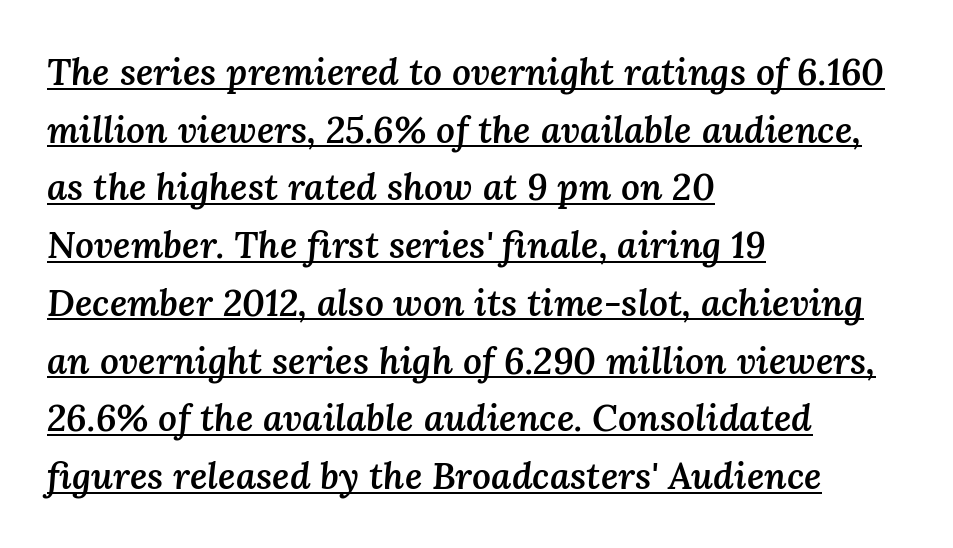
The image shows 37 px semibold type, italic (leaning right); set left-aligned, normal line spacing (1.56x), normal letter spacing, underlined; medium stroke contrast and a medium x-height.
